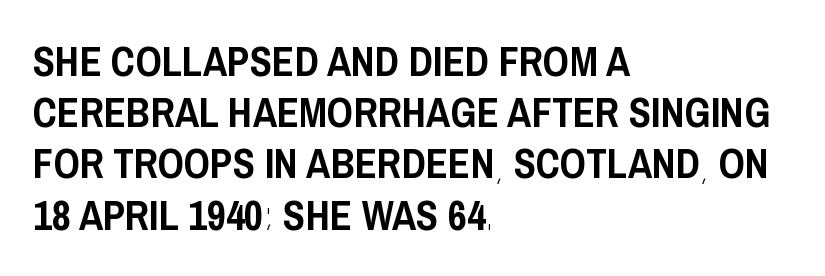
Q: Is the text italic (slanted)? A: No, it is upright.
Q: Is the typeface a serif or a sans-serif typeface? A: Sans-serif.
Q: Is the text underlined? A: No.
Q: How is the paragraph aligned? A: Left-aligned.
Q: Is the spacing between letters normal or unusually wide? A: Normal.
Q: Is the spacing between lines tight, normal or loose? A: Normal.
Q: Width (condensed, normal, or wide)? A: Condensed.
Q: Stroke contrast? A: Low.
Q: x-height? A: Large.
Q: Monospaced? A: No.
